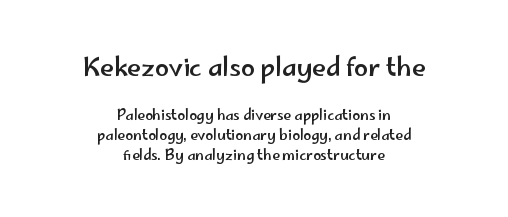
The image shows 25 px text type, upright; set centered, normal line spacing (1.43x), normal letter spacing, not underlined; the first (top) block is 1.79x larger.
